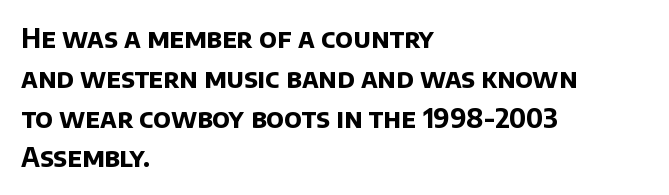
Alignment: flush left. Normally led — the rows are evenly, conventionally spaced. The type is set solid horizontally, with unmodified tracking. Typographic density is high because the face is bold. Check the space under the baseline: it is left empty.
